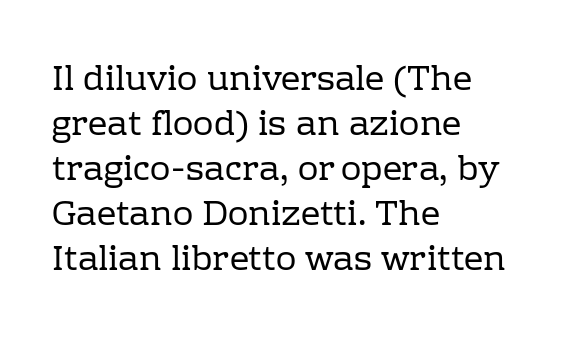
Line spacing here is normal. Is there any slant? The stems are plumb. The letters advance in unequal steps, a hallmark of proportional type. Notice how the passage keeps a crisp vertical edge on the left only.
